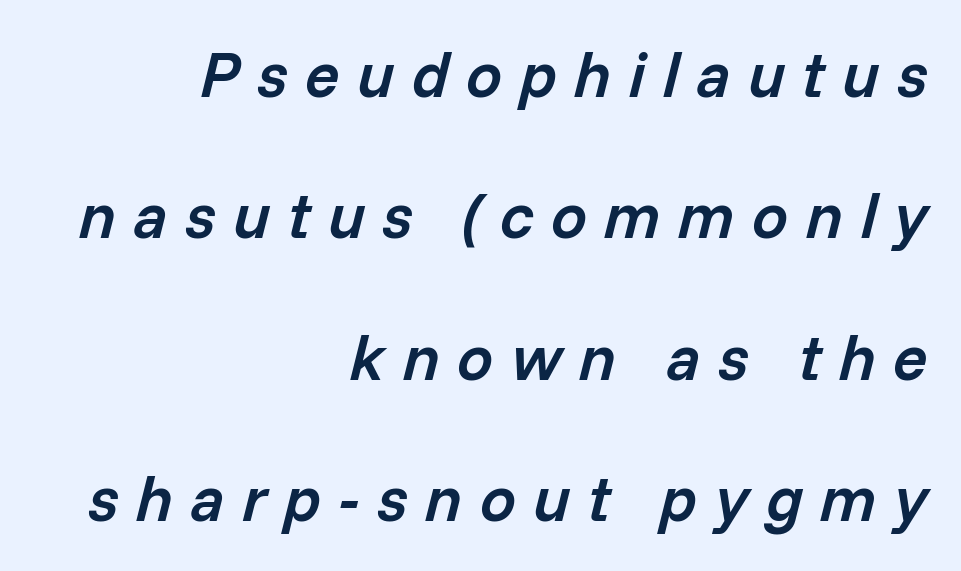
{"italic": "yes", "lean": "right", "slant_degrees": 14, "bold": "semi", "weight": "semibold", "width": "normal", "stroke_contrast": "low", "x_height": "medium", "monospaced": "no", "underline": "no", "align": "right", "line_spacing": "loose", "line_spacing_ratio": 2.21, "letter_spacing": "wide", "letter_spacing_em": 0.27, "glyph_px": 64}
